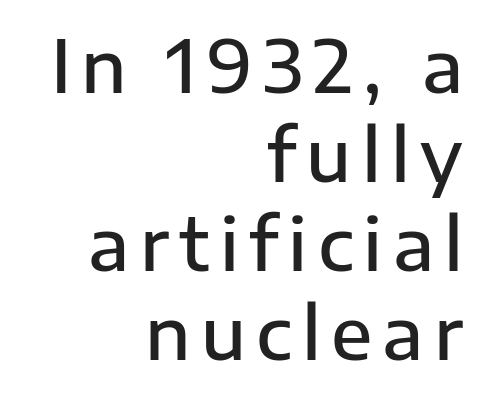
The image shows 73 px semibold sans-serif type, upright; set right-aligned, line spacing 1.22x, not underlined; low stroke contrast and a medium x-height.
